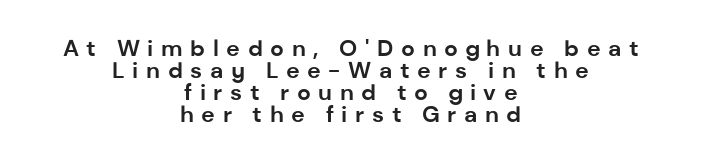
{"italic": "no", "bold": "yes", "underline": "no", "align": "center", "line_spacing": "tight", "line_spacing_ratio": 0.95, "letter_spacing": "wide", "letter_spacing_em": 0.33, "glyph_px": 23}
